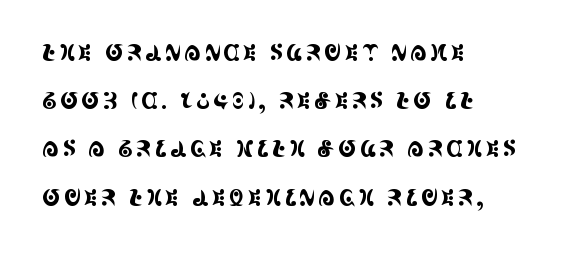
{"italic": "no", "underline": "no", "align": "left", "line_spacing": "loose", "line_spacing_ratio": 2.19, "glyph_px": 22}
